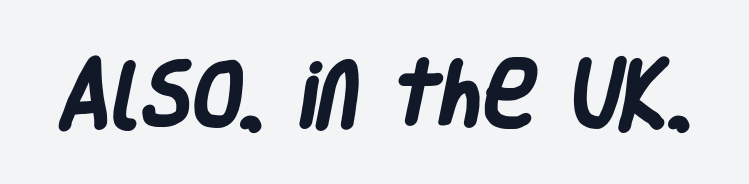
The image shows 73 px heavy, condensed sans-serif type; set normal letter spacing, not underlined; low stroke contrast and a large x-height.
